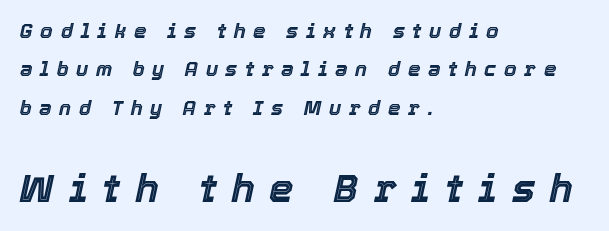
{"italic": "yes", "lean": "right", "slant_degrees": 12, "width": "normal", "x_height": "medium", "monospaced": "no", "underline": "no", "align": "left", "line_spacing": "loose", "line_spacing_ratio": 1.92, "letter_spacing": "wide", "letter_spacing_em": 0.38, "larger_block": "second", "size_ratio": 1.95, "glyph_px": 39}
